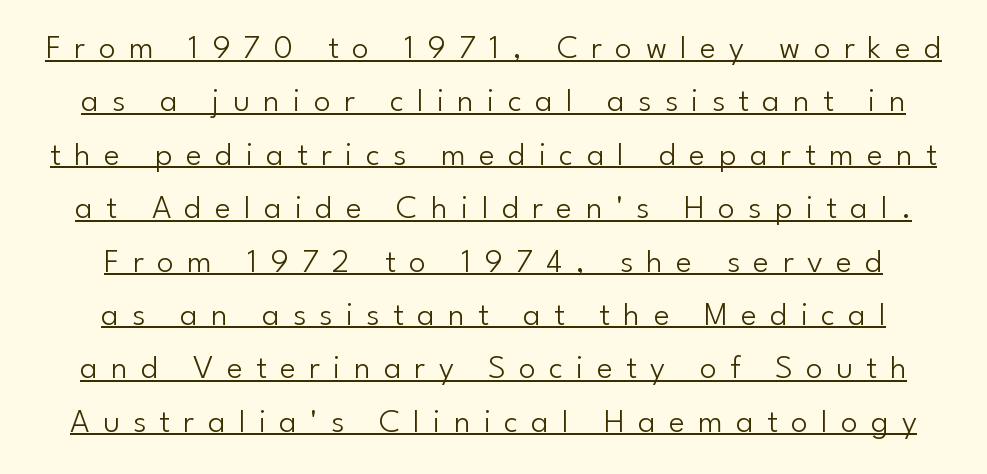
If you measured baseline to baseline, you'd find a middling distance. Descenders here cross a horizontal rule under the line. The specimen reads as upright at a glance. What kind of face is this? One without serifs — a sans. In terms of letterspacing, this is a distinctly airy, spread setting. The rendering uses natural spacing where letterforms have individual widths.
